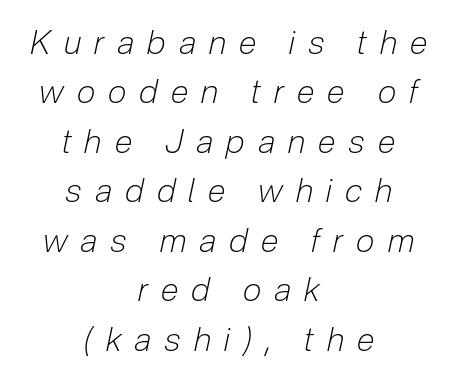
{"italic": "yes", "lean": "right", "slant_degrees": 12, "bold": "no", "weight": "light", "width": "condensed", "stroke_contrast": "low", "x_height": "medium", "monospaced": "no", "underline": "no", "align": "center", "line_spacing": "normal", "line_spacing_ratio": 1.5, "letter_spacing": "wide", "letter_spacing_em": 0.4, "glyph_px": 33}
